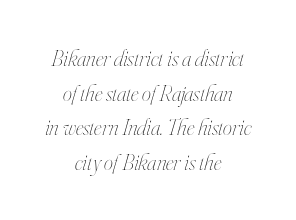
Q: Is the text bold? A: No.
Q: Is the text italic (slanted)? A: Yes, it leans right by about 16 degrees.
Q: Is the text underlined? A: No.
Q: How is the paragraph aligned? A: Centered.
Q: Is the spacing between letters normal or unusually wide? A: Normal.
Q: Is the spacing between lines tight, normal or loose? A: Normal.
